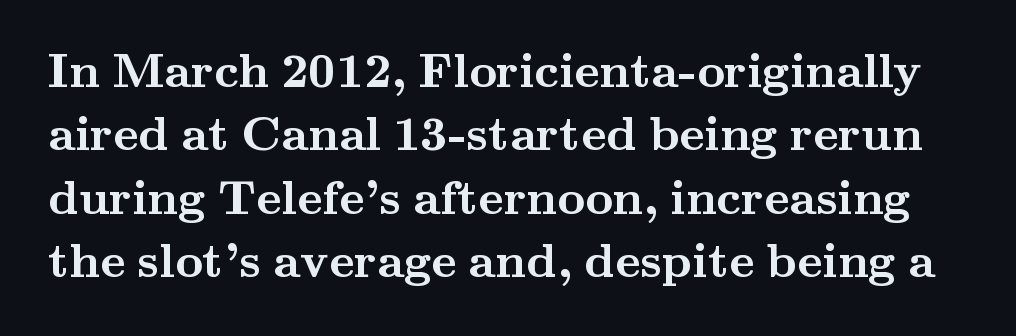
{"serif": "yes", "italic": "no", "bold": "yes", "weight": "semibold", "width": "wide", "stroke_contrast": "medium", "x_height": "small", "monospaced": "no", "underline": "no", "line_spacing": "normal", "line_spacing_ratio": 1.32, "letter_spacing": "normal", "letter_spacing_em": 0.0, "glyph_px": 48}
